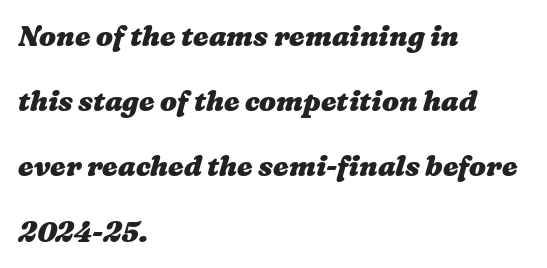
Typographic density is high because the face is bold. Regarding leading, the lines here are spaced well apart. The rag falls on the right side of this text block. Spacing verdict: proportional, widths tailored to each character. The strip under each line holds only bare page.
